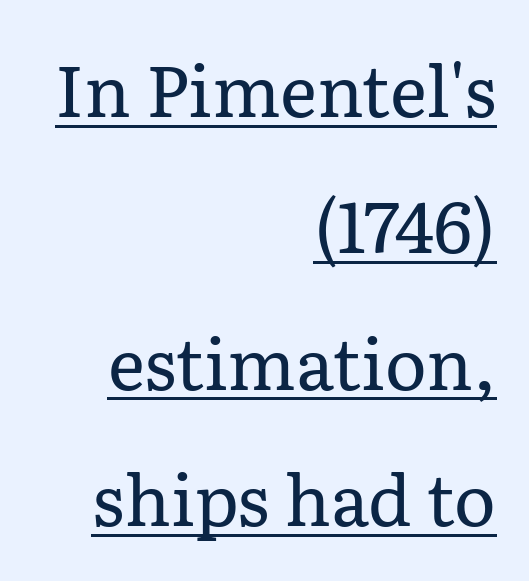
Q: Is the text bold? A: No.
Q: Is the text italic (slanted)? A: No, it is upright.
Q: Is the typeface a serif or a sans-serif typeface? A: Serif.
Q: Is the text underlined? A: Yes.
Q: How is the paragraph aligned? A: Right-aligned.
Q: Is the spacing between letters normal or unusually wide? A: Normal.
Q: Is the spacing between lines tight, normal or loose? A: Loose.
Q: Width (condensed, normal, or wide)? A: Normal.
Q: Stroke contrast? A: Low.
Q: x-height? A: Medium.
Q: Monospaced? A: No.
